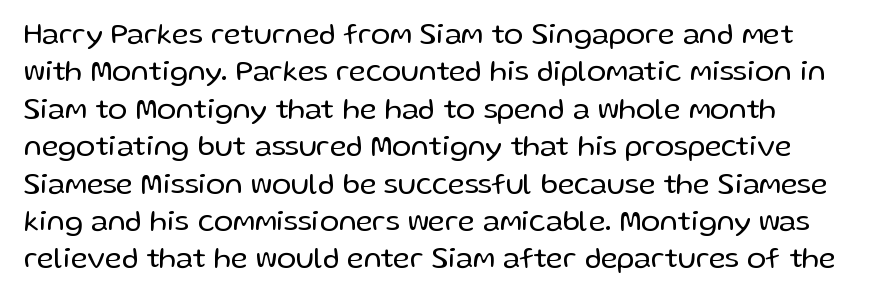
The horizontal fit of the characters is conventional and even. Each letter's strokes conclude bluntly, with no projecting serifs. Posture: vertical. Successive baselines arrive at the customary interval. Spacing verdict: proportional, widths tailored to each character.
